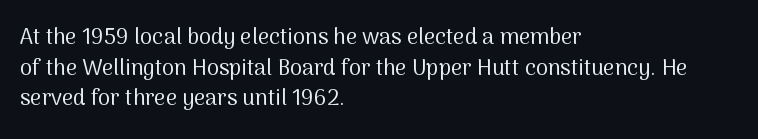
Here the glyphs are tracked normally, forming tight word shapes. This sample keeps an unexceptional amount of space between lines. Every character sits straight up, as roman type does. Each stroke keeps to a modest, everyday thickness or less. This rendering uses left alignment, leaving the right contour irregular. Descenders are the only things crossing below the line.
